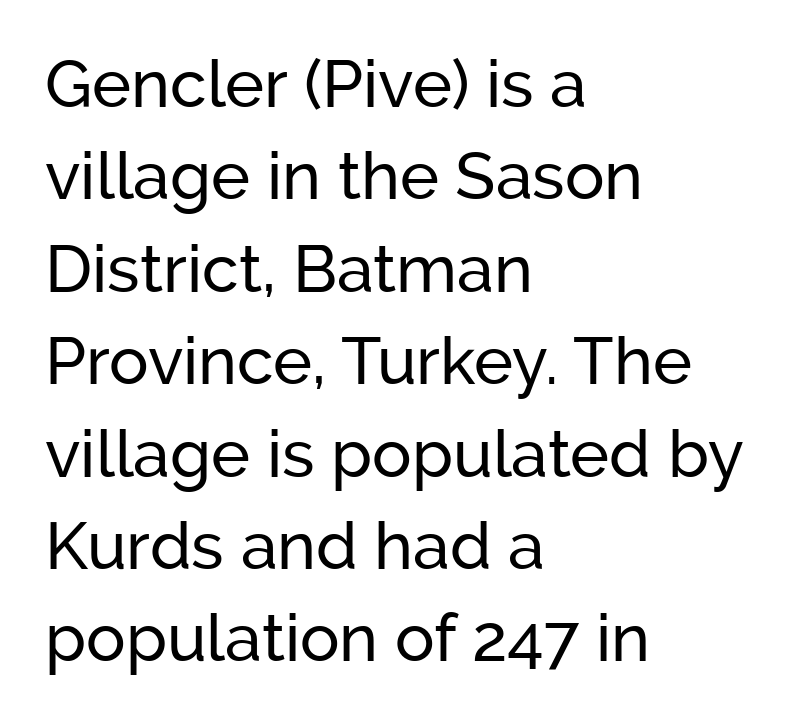
The image shows 66 px sans-serif type, upright; set left-aligned, normal line spacing (1.4x), normal letter spacing, not underlined; low stroke contrast and a medium x-height.
